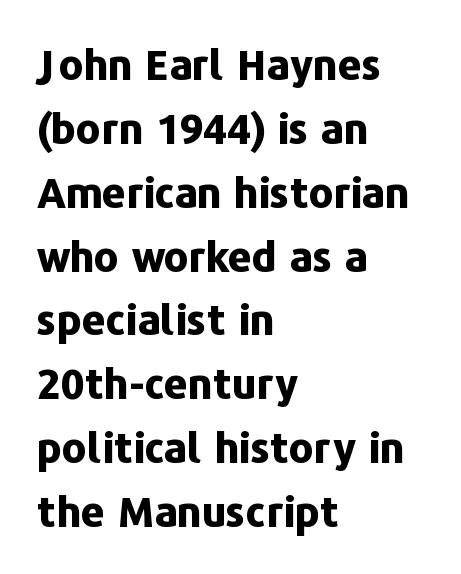
{"serif": "no", "italic": "no", "bold": "yes", "weight": "bold", "width": "normal", "stroke_contrast": "low", "x_height": "medium", "monospaced": "no", "underline": "no", "align": "left", "line_spacing": "normal", "line_spacing_ratio": 1.52, "letter_spacing": "normal", "letter_spacing_em": 0.0, "glyph_px": 42}
